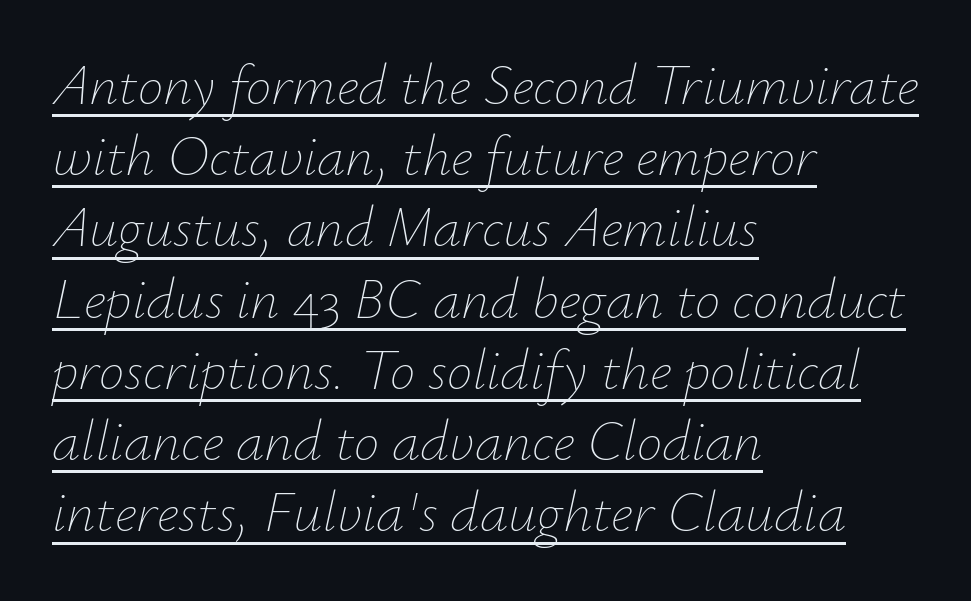
{"italic": "yes", "lean": "right", "slant_degrees": 12, "bold": "no", "weight": "thin", "width": "normal", "stroke_contrast": "low", "x_height": "small", "monospaced": "no", "underline": "yes", "align": "left", "line_spacing": "normal", "line_spacing_ratio": 1.25, "letter_spacing": "normal", "letter_spacing_em": 0.0, "glyph_px": 57}
